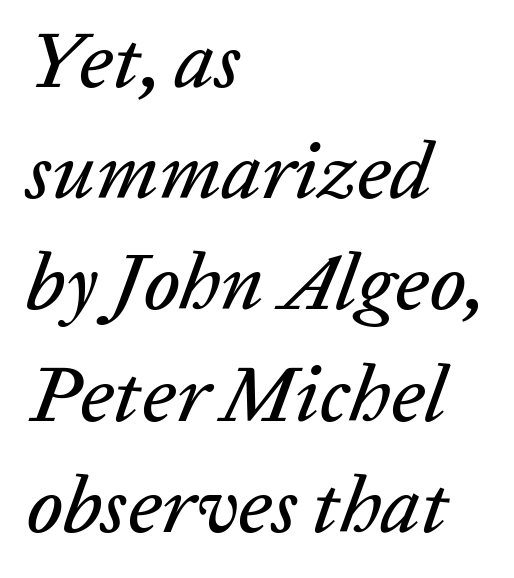
Q: Is the text italic (slanted)? A: Yes, it leans right by about 20 degrees.
Q: Is the text underlined? A: No.
Q: How is the paragraph aligned? A: Left-aligned.
Q: Is the spacing between letters normal or unusually wide? A: Normal.
Q: Is the spacing between lines tight, normal or loose? A: Normal.
Q: Width (condensed, normal, or wide)? A: Normal.
Q: Stroke contrast? A: Low.
Q: x-height? A: Medium.
Q: Monospaced? A: No.
